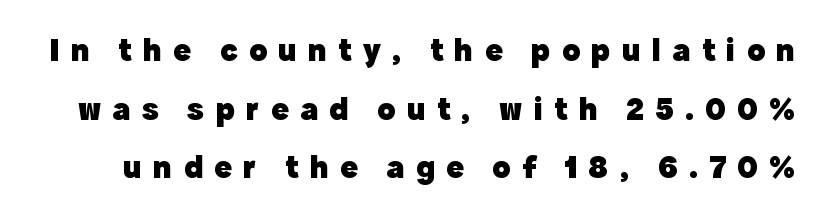
{"serif": "no", "italic": "no", "bold": "yes", "weight": "heavy", "width": "normal", "x_height": "medium", "monospaced": "no", "underline": "no", "line_spacing_ratio": 1.78, "letter_spacing": "wide", "letter_spacing_em": 0.34, "glyph_px": 33}
